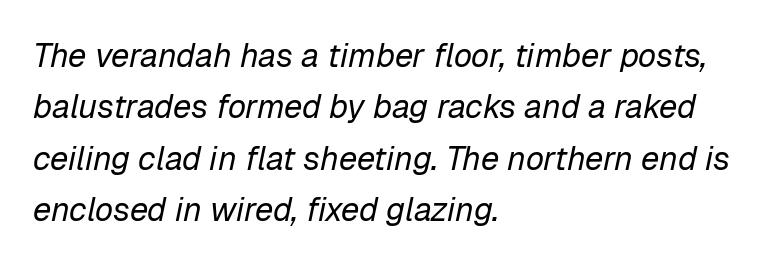
In terms of leading, this rendering sits right in the middle. Looks like regular typesetting: each glyph gets only the width it needs. Glance below the letters and you will spot only blank space. Emphasis-style slanted type is in use. Left-aligned paragraph, ragged on the right.
